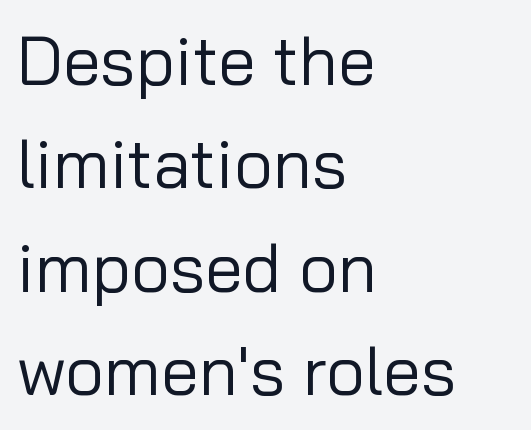
The image shows 68 px regular-weight sans-serif type, upright; set left-aligned, normal line spacing (1.52x), normal letter spacing, not underlined; low stroke contrast and a medium x-height.
